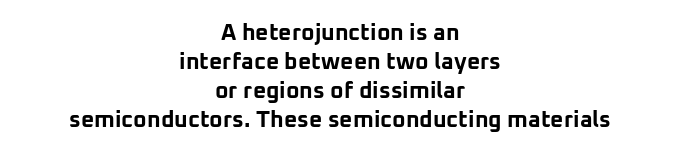
Q: Is the text bold? A: Yes.
Q: Is the text italic (slanted)? A: No, it is upright.
Q: Is the text underlined? A: No.
Q: How is the paragraph aligned? A: Centered.
Q: Is the spacing between letters normal or unusually wide? A: Normal.
Q: Is the spacing between lines tight, normal or loose? A: Normal.
